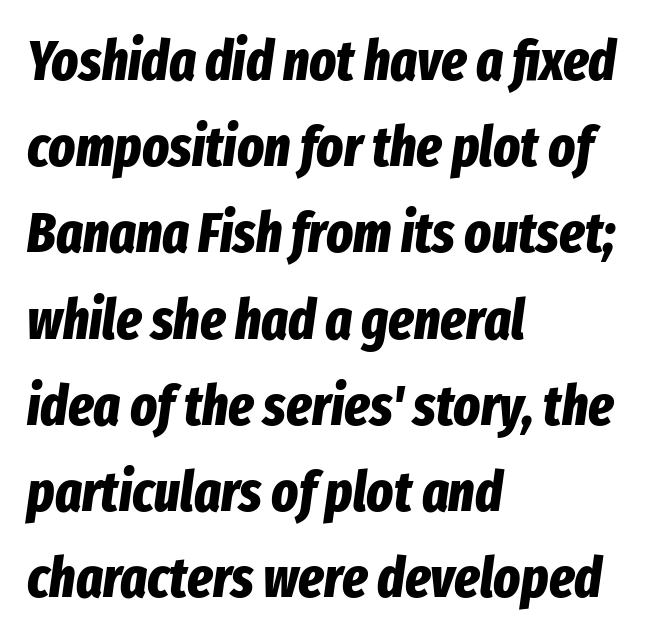
{"italic": "yes", "lean": "right", "slant_degrees": 8, "bold": "yes", "weight": "bold", "width": "condensed", "stroke_contrast": "low", "x_height": "medium", "monospaced": "no", "underline": "no", "align": "left", "line_spacing": "normal", "line_spacing_ratio": 1.54, "letter_spacing": "normal", "letter_spacing_em": 0.0, "glyph_px": 56}
